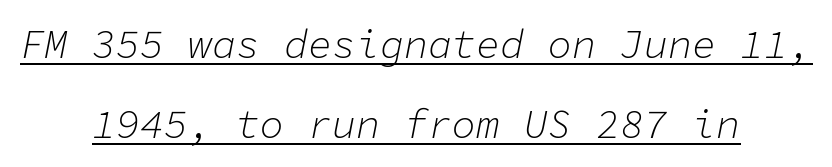
The image shows 40 px light type, italic (leaning right), monospaced; set centered, loose line spacing (2.0x), normal letter spacing, underlined; low stroke contrast and a medium x-height.
